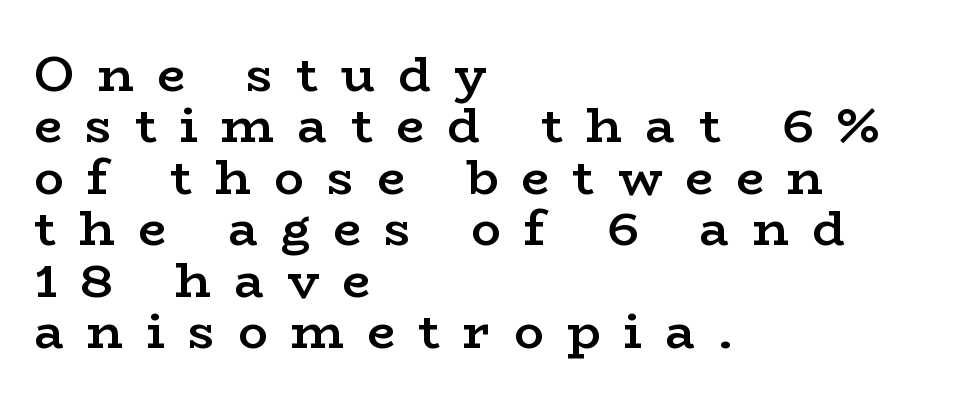
The image shows 50 px semibold, wide serif type, upright; set left-aligned, tight line spacing (1.03x), unusually wide letter spacing (+0.46 em), not underlined; low stroke contrast and a medium x-height.
